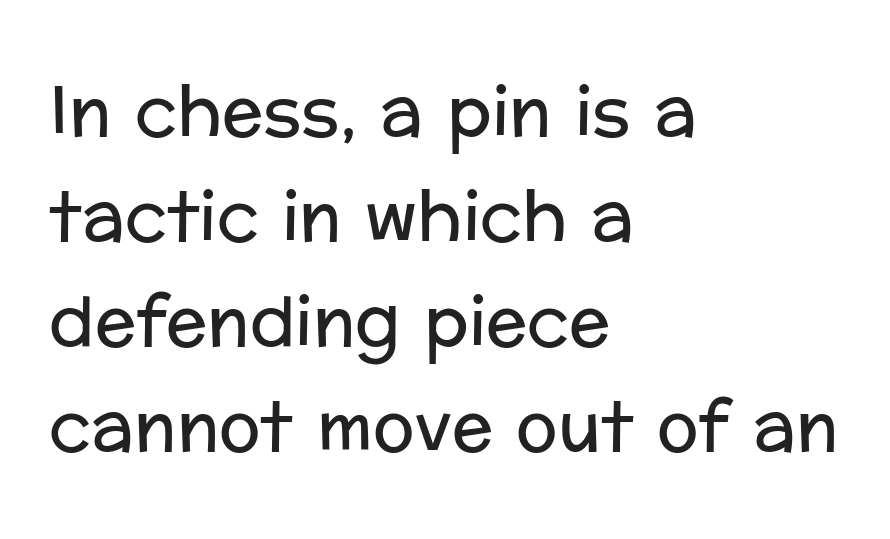
{"serif": "no", "italic": "no", "bold": "no", "weight": "regular", "width": "normal", "stroke_contrast": "low", "x_height": "medium", "monospaced": "no", "underline": "no", "align": "left", "line_spacing": "normal", "line_spacing_ratio": 1.52, "letter_spacing": "normal", "letter_spacing_em": 0.0, "glyph_px": 69}
